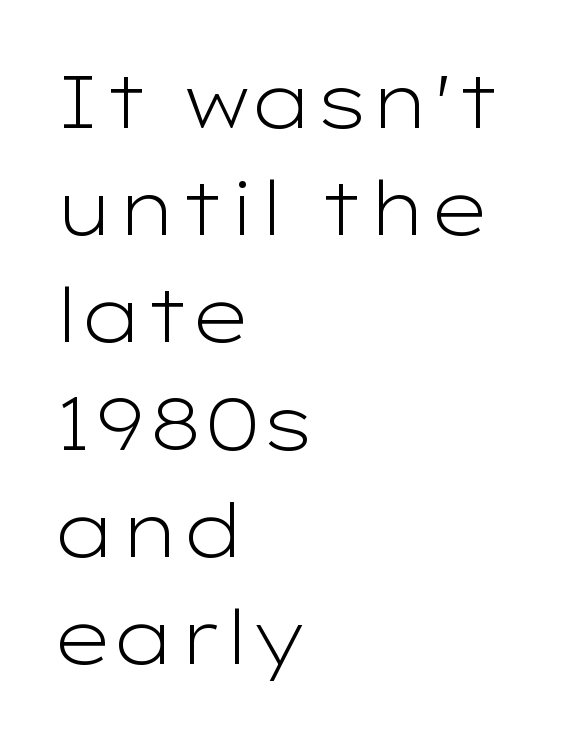
The image shows 75 px light, wide sans-serif type, upright; set left-aligned, normal line spacing (1.43x), normal letter spacing, not underlined; low stroke contrast and a medium x-height.
